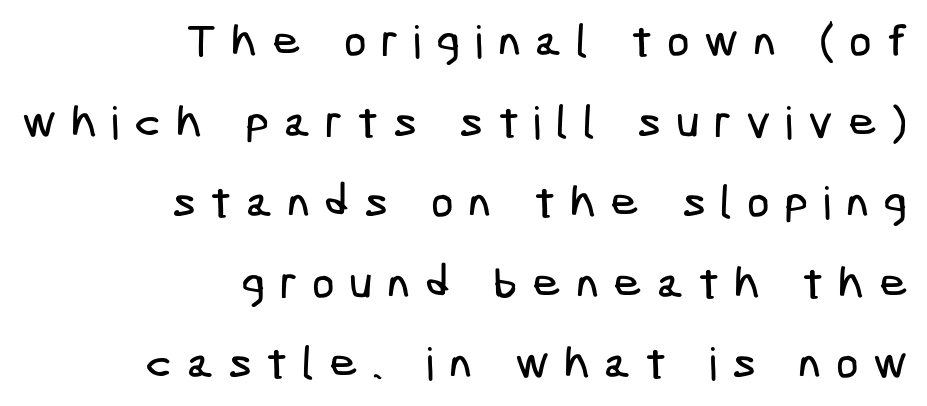
Unmarked baselines from the first word to the last. Stroke terminals: plain, sans-serif. The paragraph has a hard right edge and a soft left edge. Tracking here is generous; glyphs stand well apart from one another.
